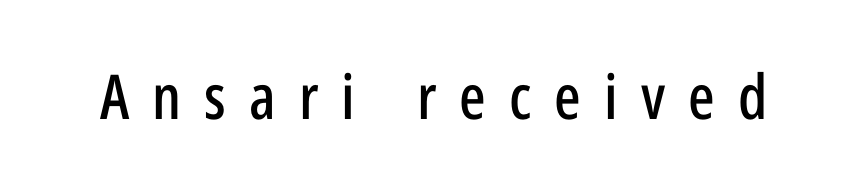
{"serif": "no", "italic": "no", "width": "condensed", "stroke_contrast": "low", "x_height": "medium", "monospaced": "no", "underline": "no", "letter_spacing": "wide", "letter_spacing_em": 0.37, "glyph_px": 62}
